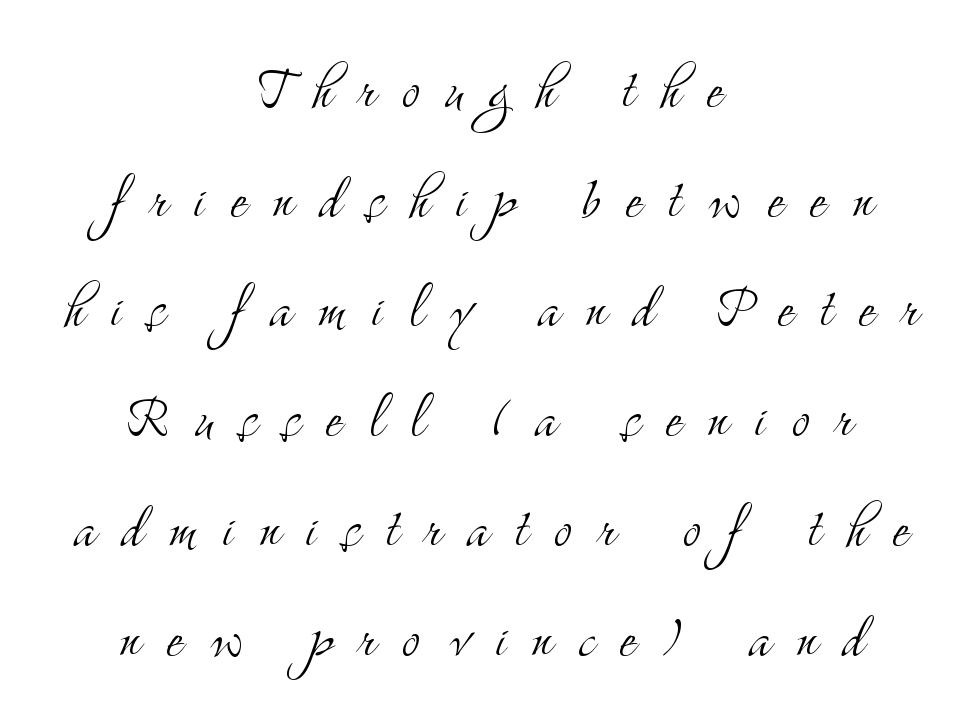
Q: Is the text bold? A: No.
Q: Is the text italic (slanted)? A: Yes.
Q: Is the typeface a serif or a sans-serif typeface? A: Serif.
Q: Is the text underlined? A: No.
Q: How is the paragraph aligned? A: Centered.
Q: Is the spacing between letters normal or unusually wide? A: Unusually wide.
Q: Is the spacing between lines tight, normal or loose? A: Normal.
Q: Width (condensed, normal, or wide)? A: Condensed.
Q: Stroke contrast? A: Medium.
Q: x-height? A: Small.
Q: Monospaced? A: No.
